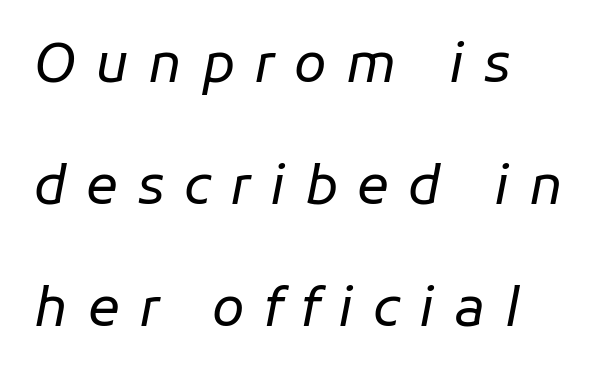
The image shows 53 px regular-weight type, italic (leaning right); set left-aligned, loose line spacing (2.3x), unusually wide letter spacing (+0.37 em), not underlined; low stroke contrast and a medium x-height.
